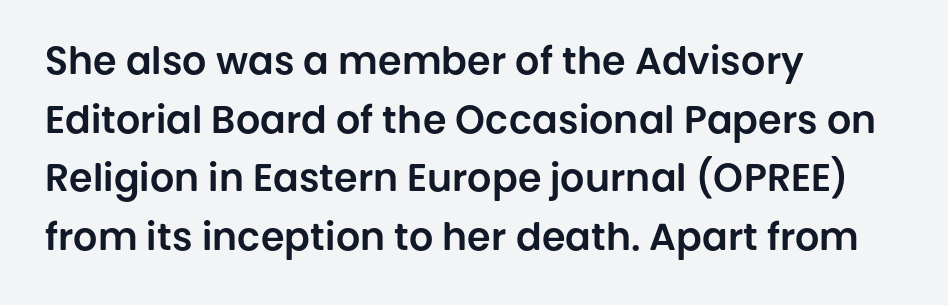
{"serif": "no", "italic": "no", "width": "normal", "stroke_contrast": "low", "x_height": "large", "monospaced": "no", "underline": "no", "align": "left", "line_spacing": "normal", "line_spacing_ratio": 1.54, "letter_spacing": "normal", "letter_spacing_em": 0.0, "glyph_px": 38}
